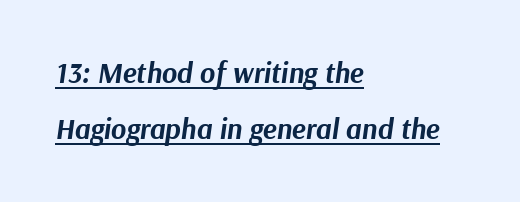
The image shows 29 px bold type, italic (leaning right); set left-aligned, loose line spacing (1.93x), normal letter spacing, underlined; medium stroke contrast and a medium x-height.
